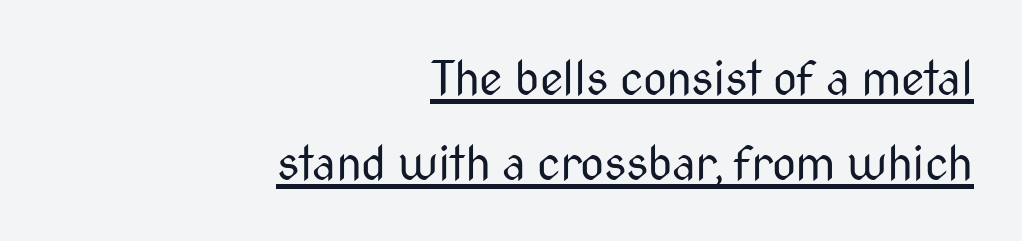
The lettering is marked with a stroke running underneath it. Type style note: lacks serifs. A typesetter would call this zero additional tracking. Compared with a typical body face, this is equally light or lighter still.
